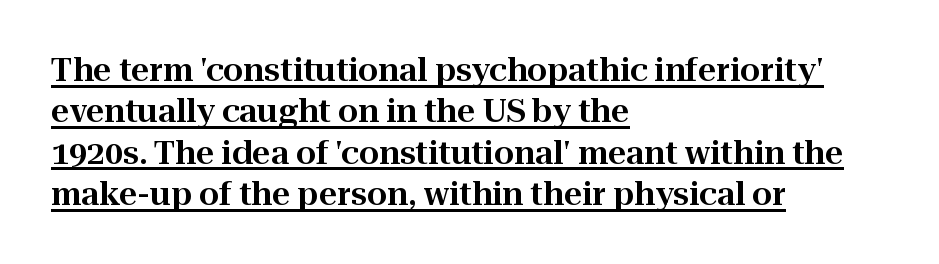
The image shows 32 px serif type, upright; set left-aligned, normal line spacing (1.29x), normal letter spacing, underlined; high stroke contrast and a medium x-height.
